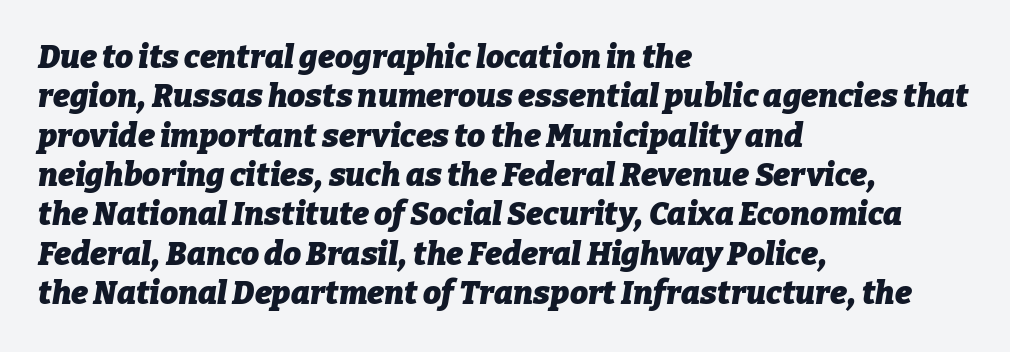
Q: Is the text bold? A: Yes.
Q: Is the text italic (slanted)? A: Yes, it leans right by about 9 degrees.
Q: Is the text underlined? A: No.
Q: How is the paragraph aligned? A: Left-aligned.
Q: Is the spacing between letters normal or unusually wide? A: Normal.
Q: Width (condensed, normal, or wide)? A: Normal.
Q: Stroke contrast? A: Low.
Q: x-height? A: Medium.
Q: Monospaced? A: No.
